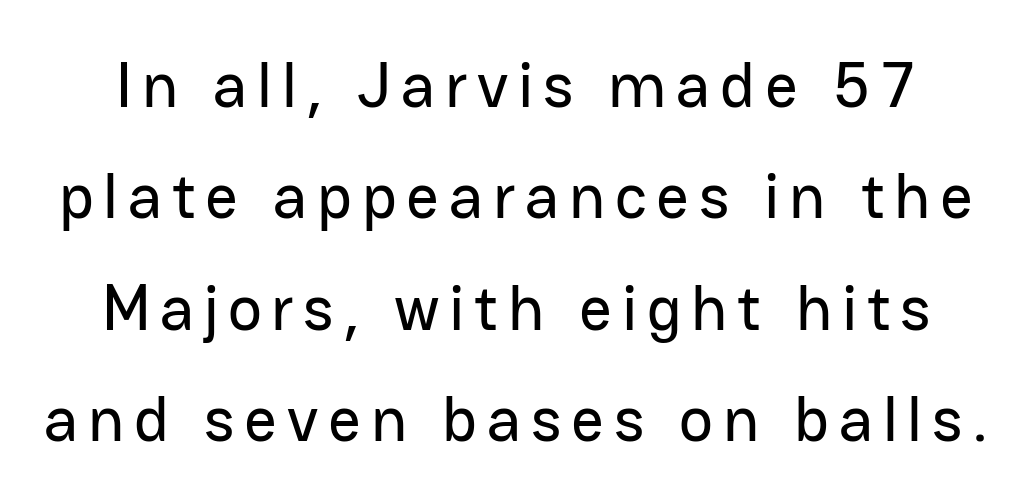
{"serif": "no", "italic": "no", "width": "normal", "stroke_contrast": "low", "x_height": "medium", "monospaced": "no", "underline": "no", "line_spacing_ratio": 1.74, "glyph_px": 64}
